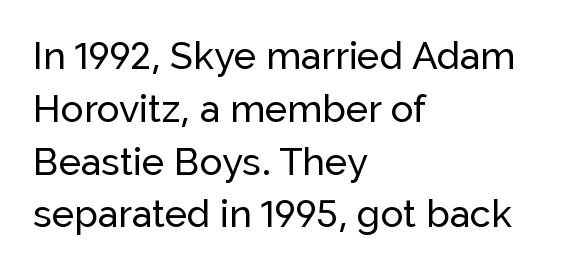
The image shows 38 px sans-serif type, upright; set left-aligned, normal line spacing (1.39x), normal letter spacing, not underlined; low stroke contrast and a medium x-height.
